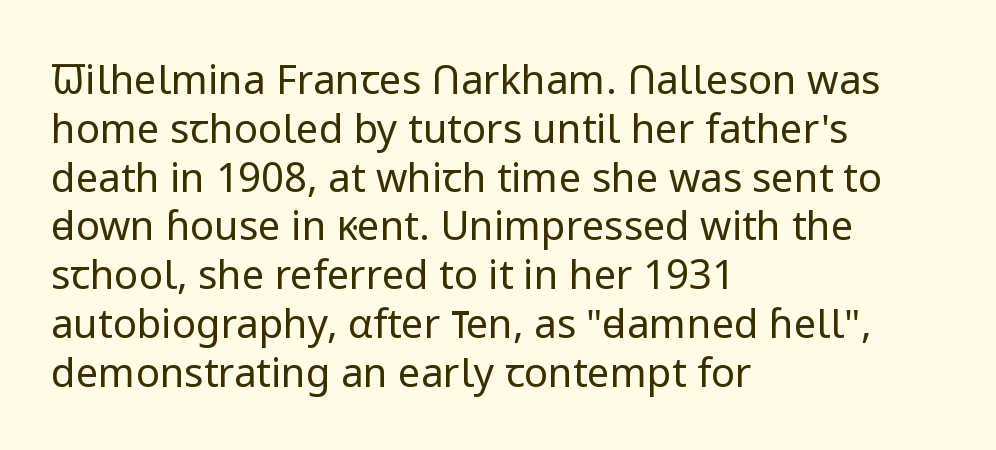
{"serif": "no", "italic": "no", "bold": "no", "weight": "regular", "width": "normal", "stroke_contrast": "low", "x_height": "medium", "monospaced": "no", "underline": "no", "align": "left", "line_spacing_ratio": 1.22, "letter_spacing": "normal", "letter_spacing_em": 0.0, "glyph_px": 40}
